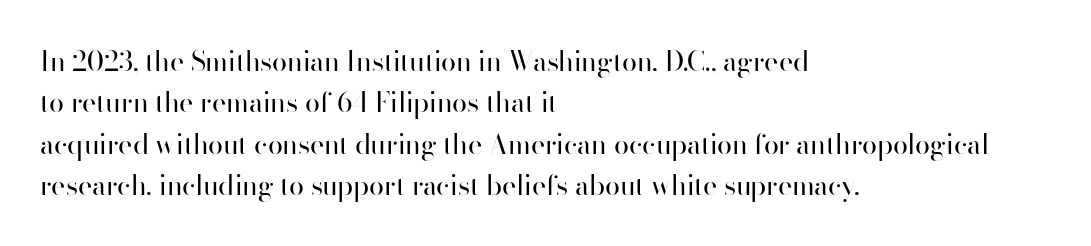
{"italic": "no", "bold": "no", "underline": "no", "align": "left", "line_spacing": "normal", "line_spacing_ratio": 1.53, "letter_spacing": "normal", "letter_spacing_em": 0.0, "glyph_px": 27}
